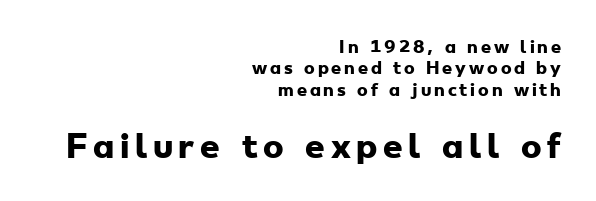
This layout puts the modest block above and the oversized block below. This rendering uses right alignment, leaving the left contour irregular. How heavy is the stroke? Heavy — this is a bold. Rows of type keep a routine distance in the vertical direction. A typesetter would label this face a sans.
